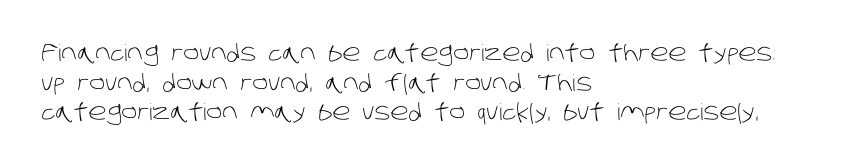
Letters have the restrained weight of plain body copy at most. Characters follow at the spacing the type designer built in. Regarding leading, the lines here are spaced in the standard way. Just letters on the line, the space beneath them empty.
